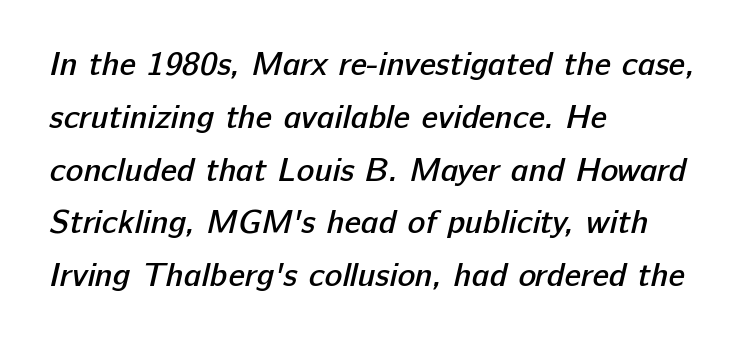
Regarding leading, the lines here are spaced in the standard way. This sample has the flowing, uneven cadence of proportional lettering. The horizontal fit of the characters is conventional and even. The font is running at a semibold setting, under full bold. Layout note: lines flush left.
